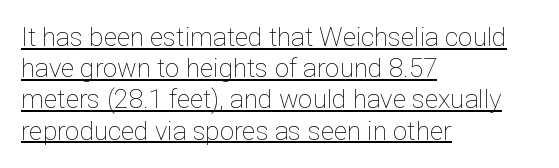
The image shows 26 px text type, upright; set left-aligned, line spacing 1.2x, normal letter spacing, underlined.
